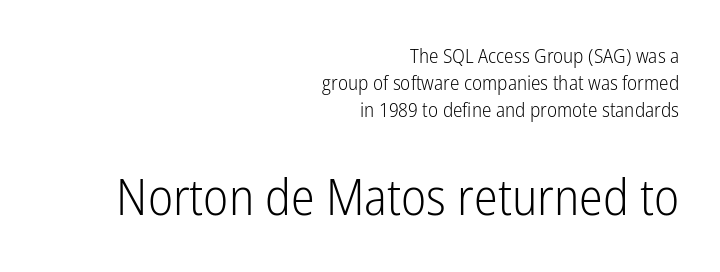
Q: Is the text bold? A: No.
Q: Is the text italic (slanted)? A: No, it is upright.
Q: Is the typeface a serif or a sans-serif typeface? A: Sans-serif.
Q: Is the text underlined? A: No.
Q: How is the paragraph aligned? A: Right-aligned.
Q: Is the spacing between letters normal or unusually wide? A: Normal.
Q: Is the spacing between lines tight, normal or loose? A: Normal.
Q: Which block of text is set in a larger size, the first (top) or the second (bottom)? A: The second (bottom) one.
Q: Width (condensed, normal, or wide)? A: Condensed.
Q: Stroke contrast? A: Low.
Q: x-height? A: Medium.
Q: Monospaced? A: No.
